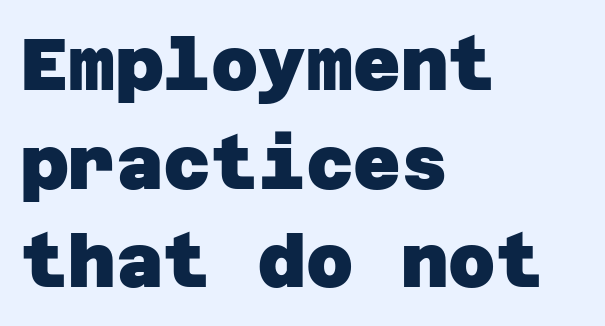
Type style note: lacks serifs. Descenders hang freely into open space. Rows of type keep a routine distance in the vertical direction. What stands out about the letter spacing? Nothing — it is the standard amount. Does the weight exceed regular? Yes, all the way to bold.
